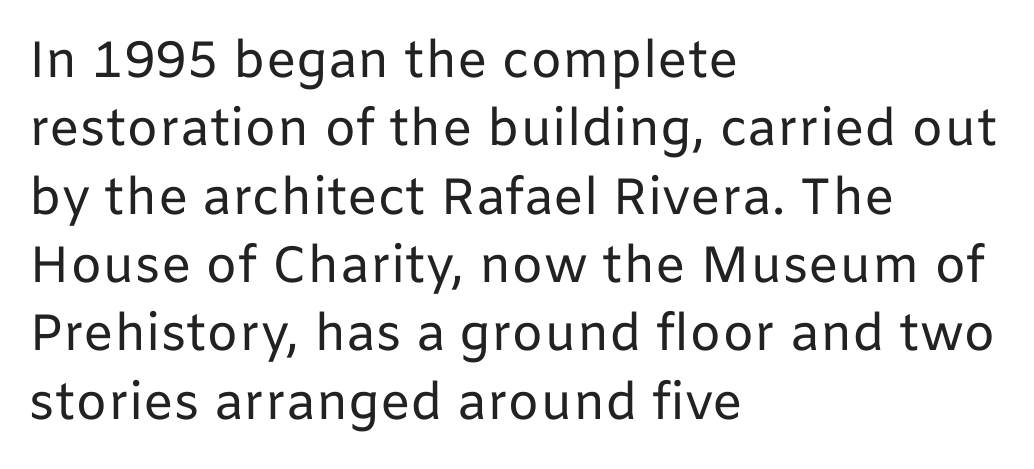
The image shows 51 px regular-weight sans-serif type, upright; set left-aligned, normal line spacing (1.34x), normal letter spacing, not underlined; low stroke contrast and a medium x-height.
